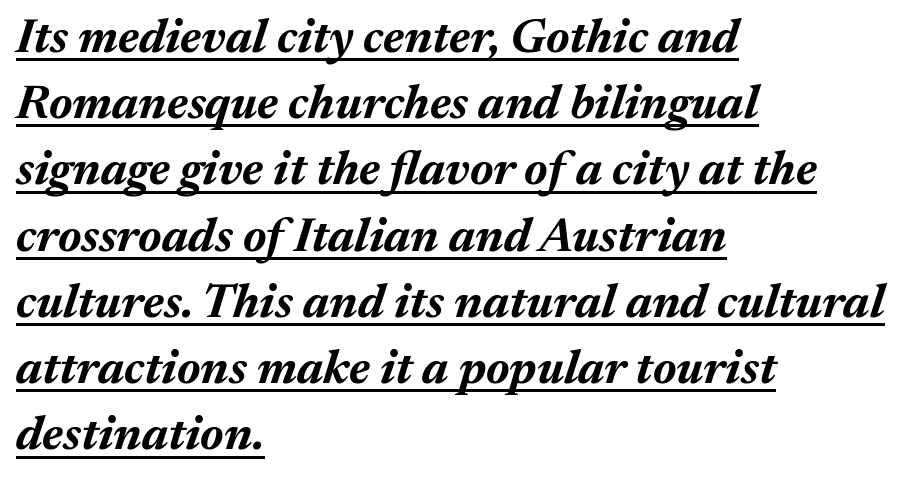
Is there much room between lines? A standard amount, neither cramped nor airy. A typographer would call this underscored text. Left-aligned paragraph, ragged on the right. Words appear dense and cohesive because spacing is normal. These lines were composed using italics.
